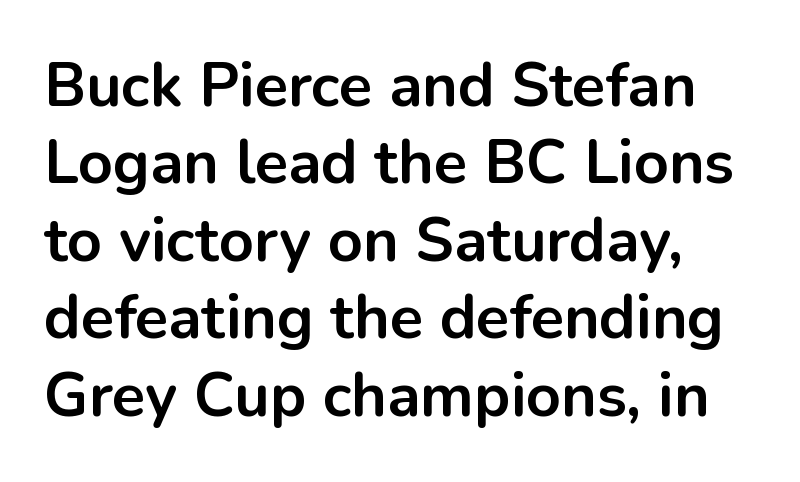
Q: Is the text bold? A: Yes.
Q: Is the text italic (slanted)? A: No, it is upright.
Q: Is the typeface a serif or a sans-serif typeface? A: Sans-serif.
Q: Is the text underlined? A: No.
Q: How is the paragraph aligned? A: Left-aligned.
Q: Is the spacing between letters normal or unusually wide? A: Normal.
Q: Is the spacing between lines tight, normal or loose? A: Normal.
Q: Width (condensed, normal, or wide)? A: Normal.
Q: Stroke contrast? A: Low.
Q: x-height? A: Medium.
Q: Monospaced? A: No.
